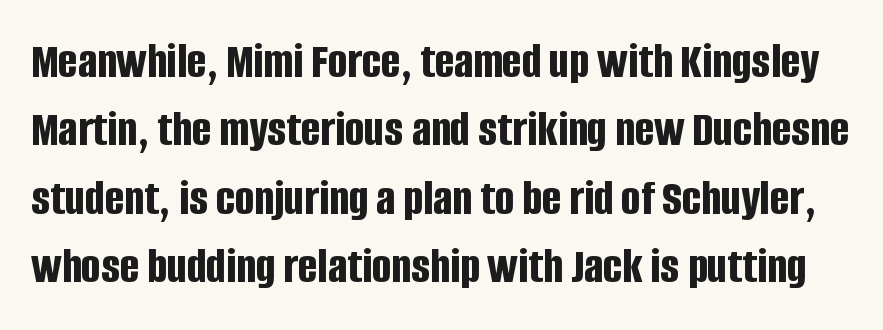
The image shows 51 px bold, condensed sans-serif type, upright; set normal line spacing (1.34x), normal letter spacing, not underlined; low stroke contrast and a large x-height.
